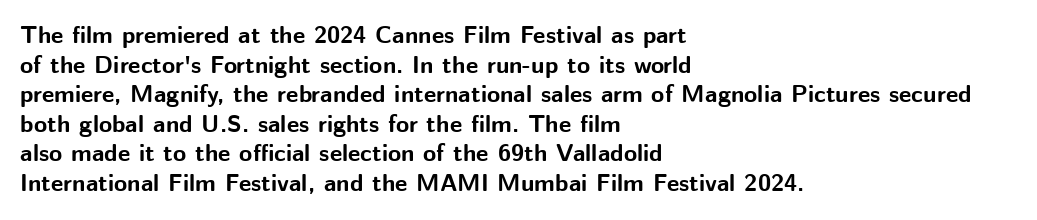
Nobody drew a line under any word here. The lettering stays uniformly vertical, giving the passage a roman look. Each word holds together tightly as a unit, with standard inter-letter gaps. A student would call this left alignment; a typographer would say flush left, rag right. Typographic density is high because the face is bold.
